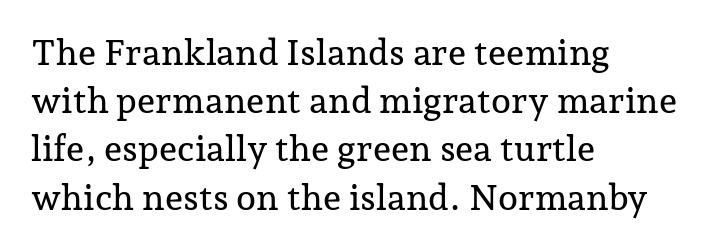
Q: Is the text italic (slanted)? A: No, it is upright.
Q: Is the typeface a serif or a sans-serif typeface? A: Serif.
Q: Is the text underlined? A: No.
Q: How is the paragraph aligned? A: Left-aligned.
Q: Is the spacing between letters normal or unusually wide? A: Normal.
Q: Is the spacing between lines tight, normal or loose? A: Normal.
Q: Width (condensed, normal, or wide)? A: Normal.
Q: Stroke contrast? A: Low.
Q: x-height? A: Medium.
Q: Monospaced? A: No.
